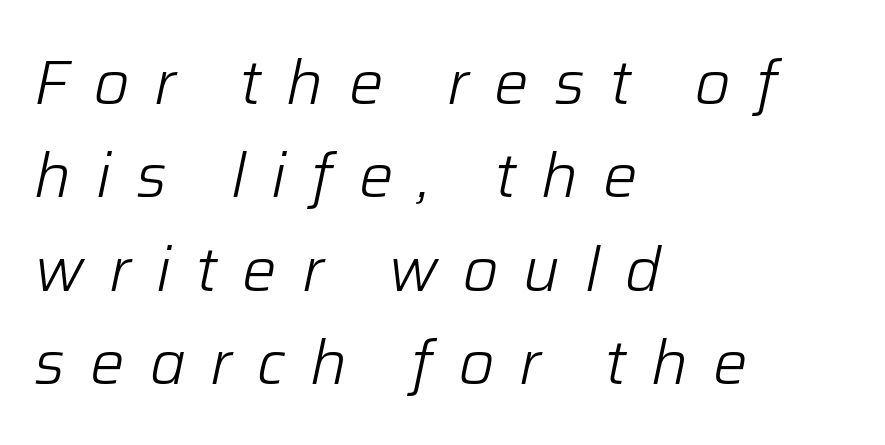
Q: Is the text bold? A: No.
Q: Is the text italic (slanted)? A: Yes, it leans right by about 12 degrees.
Q: Is the text underlined? A: No.
Q: How is the paragraph aligned? A: Left-aligned.
Q: Is the spacing between letters normal or unusually wide? A: Unusually wide.
Q: Is the spacing between lines tight, normal or loose? A: Normal.
Q: Width (condensed, normal, or wide)? A: Normal.
Q: Stroke contrast? A: Low.
Q: x-height? A: Medium.
Q: Monospaced? A: No.
